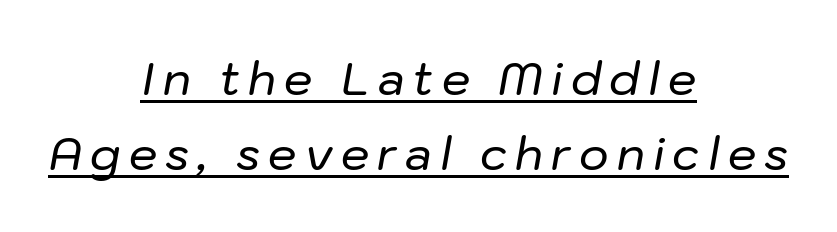
{"italic": "yes", "lean": "right", "slant_degrees": 10, "width": "normal", "stroke_contrast": "low", "x_height": "medium", "monospaced": "no", "underline": "yes", "align": "center", "line_spacing": "normal", "line_spacing_ratio": 1.67, "glyph_px": 45}
